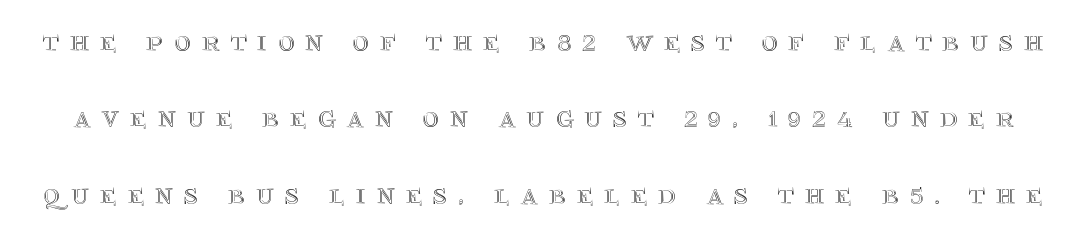
The image shows 31 px text type, upright; set loose line spacing (2.46x), unusually wide letter spacing (+0.35 em), not underlined; a large x-height.
